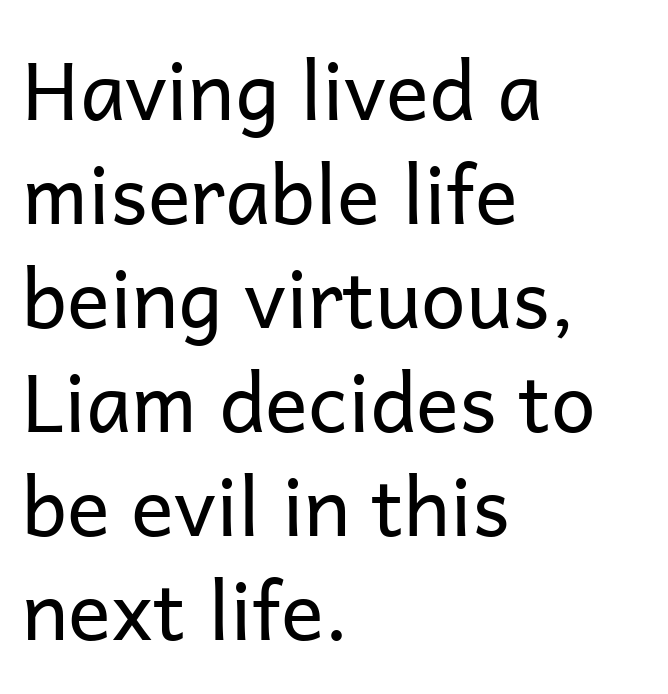
The typesetting does not lean heavy: it is not bold. Letters rest on an invisible, unmarked baseline. Is the letter spacing exaggerated? No — it looks like the ordinary default. The block of text has a typical density, with ordinary space between rows. Proportional: the letters do not fall into vertical columns.
